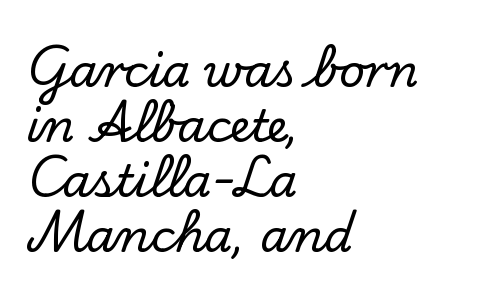
The image shows 45 px serif type; set left-aligned, line spacing 1.22x, normal letter spacing, not underlined; low stroke contrast and a small x-height.
